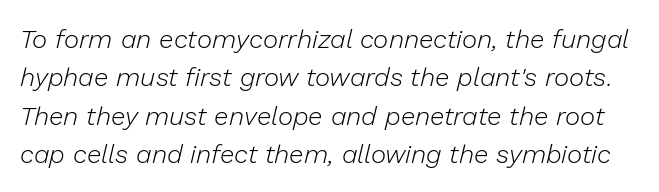
{"italic": "yes", "lean": "right", "slant_degrees": 13, "bold": "no", "underline": "no", "line_spacing": "normal", "line_spacing_ratio": 1.48, "letter_spacing": "normal", "letter_spacing_em": 0.0, "glyph_px": 26}
